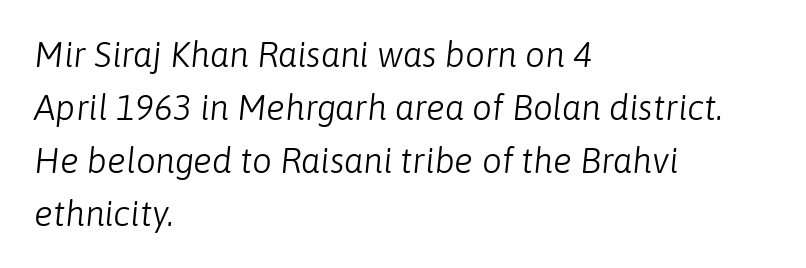
Q: Is the text bold? A: No.
Q: Is the text italic (slanted)? A: Yes, it leans right by about 6 degrees.
Q: Is the text underlined? A: No.
Q: How is the paragraph aligned? A: Left-aligned.
Q: Is the spacing between letters normal or unusually wide? A: Normal.
Q: Is the spacing between lines tight, normal or loose? A: Normal.
Q: Width (condensed, normal, or wide)? A: Normal.
Q: Stroke contrast? A: Low.
Q: x-height? A: Medium.
Q: Monospaced? A: No.
